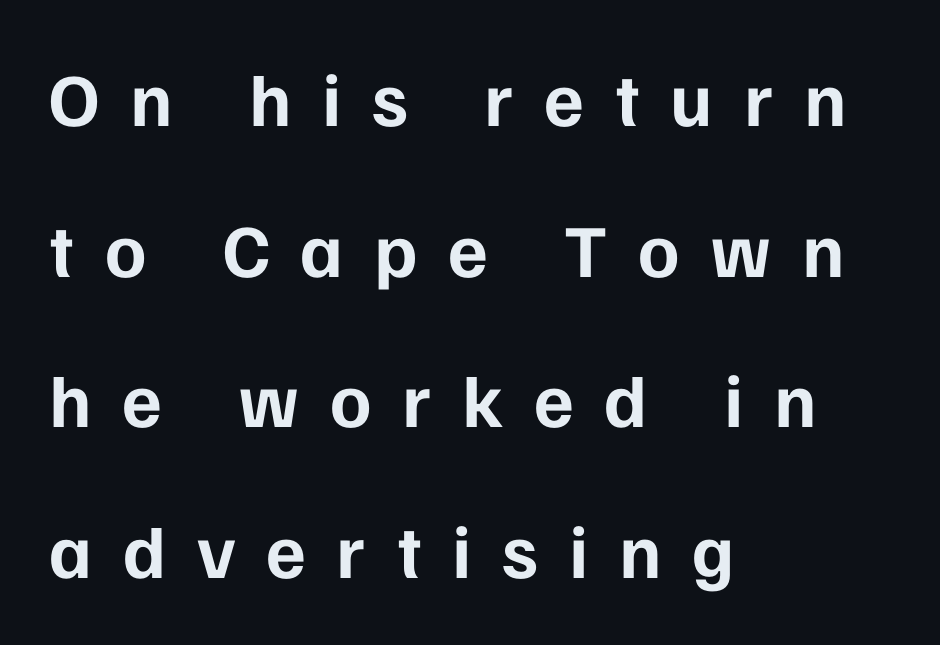
{"serif": "no", "italic": "no", "bold": "yes", "weight": "bold", "width": "normal", "stroke_contrast": "low", "x_height": "medium", "monospaced": "no", "underline": "no", "align": "left", "line_spacing": "loose", "line_spacing_ratio": 2.01, "letter_spacing": "wide", "letter_spacing_em": 0.41, "glyph_px": 75}
